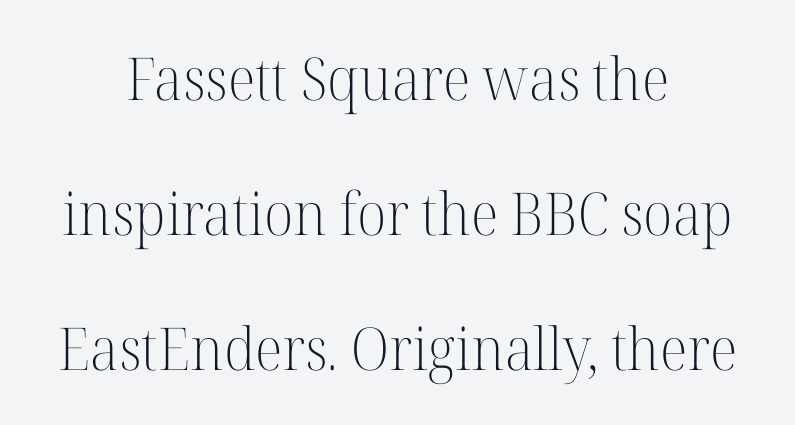
{"serif": "yes", "italic": "no", "bold": "no", "weight": "light", "width": "normal", "stroke_contrast": "high", "x_height": "medium", "monospaced": "no", "underline": "no", "align": "center", "line_spacing": "loose", "line_spacing_ratio": 2.29, "letter_spacing": "normal", "letter_spacing_em": 0.0, "glyph_px": 59}
